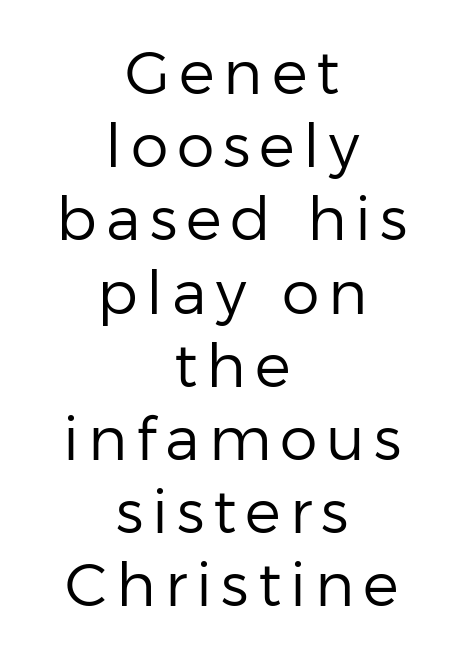
Q: Is the text bold? A: No.
Q: Is the text italic (slanted)? A: No, it is upright.
Q: Is the typeface a serif or a sans-serif typeface? A: Sans-serif.
Q: Is the text underlined? A: No.
Q: How is the paragraph aligned? A: Centered.
Q: Width (condensed, normal, or wide)? A: Normal.
Q: Stroke contrast? A: Low.
Q: x-height? A: Medium.
Q: Monospaced? A: No.
